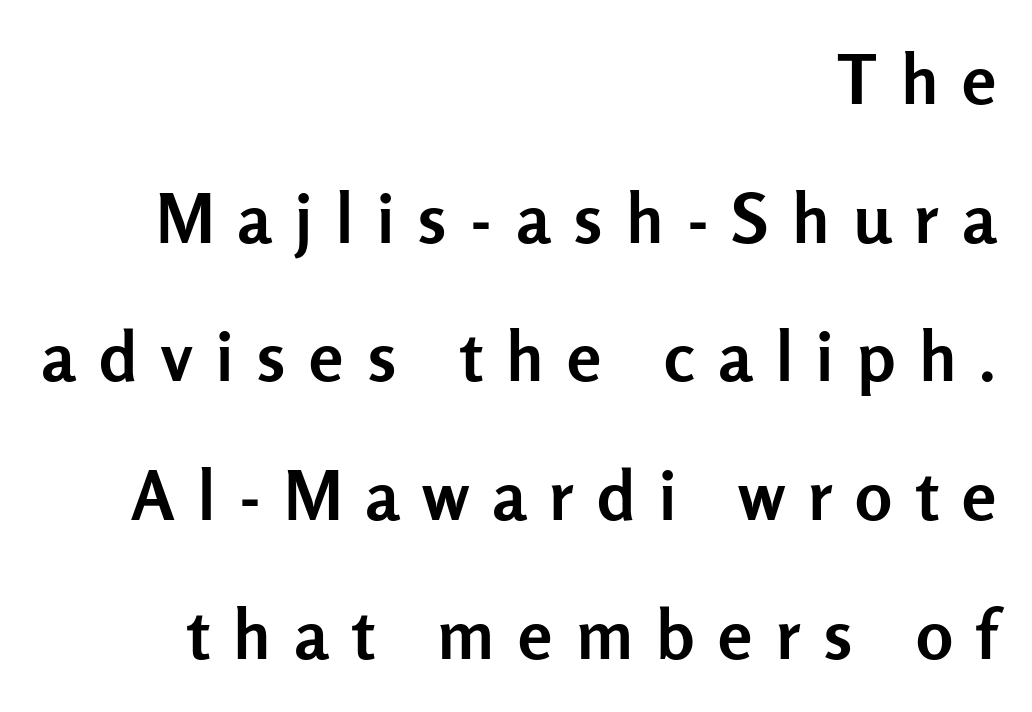
{"serif": "no", "italic": "no", "bold": "yes", "weight": "semibold", "width": "normal", "stroke_contrast": "low", "x_height": "medium", "monospaced": "no", "underline": "no", "align": "right", "line_spacing": "loose", "line_spacing_ratio": 2.01, "letter_spacing": "wide", "letter_spacing_em": 0.34, "glyph_px": 69}
